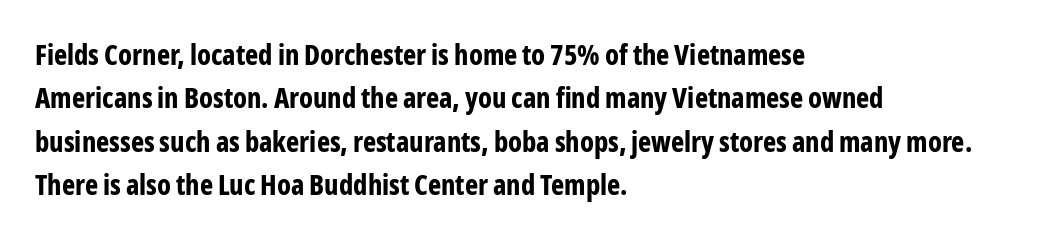
{"serif": "no", "italic": "no", "bold": "yes", "weight": "bold", "width": "condensed", "stroke_contrast": "low", "x_height": "medium", "monospaced": "no", "underline": "no", "align": "left", "line_spacing": "normal", "line_spacing_ratio": 1.55, "letter_spacing": "normal", "letter_spacing_em": 0.0, "glyph_px": 28}
